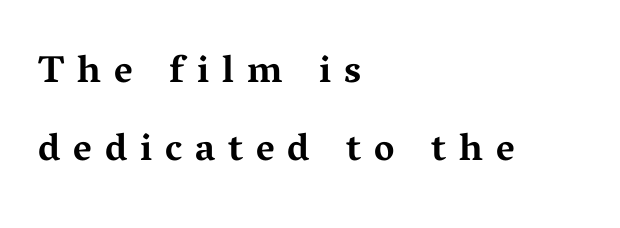
The zone under the glyphs is completely vacant. Loose tracking; the words dissolve into strings of separated letters. Casual observation: everything's shoved over to the left. Every stem runs plumb, perpendicular to the baseline. A serif font was chosen for this passage. The rendering uses a bold face; every stroke is thick and dark.
